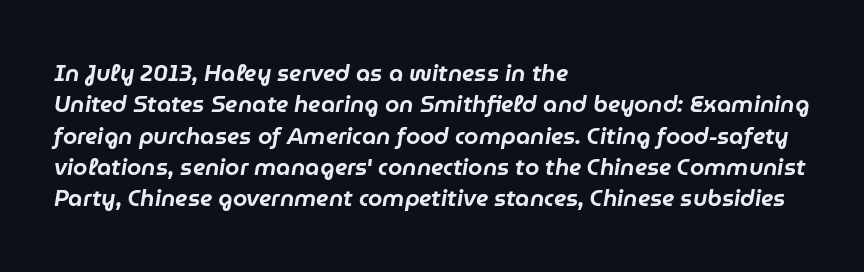
The image shows 23 px text type, italic (leaning right); set left-aligned, normal line spacing (1.36x), normal letter spacing, not underlined.
